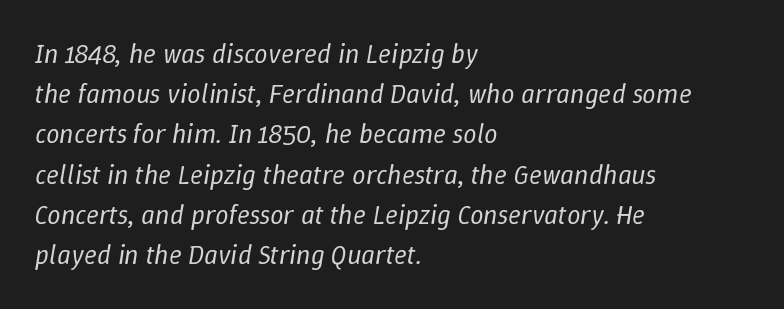
Q: Is the text bold? A: No.
Q: Is the text italic (slanted)? A: Yes, it leans right by about 9 degrees.
Q: Is the text underlined? A: No.
Q: How is the paragraph aligned? A: Left-aligned.
Q: Is the spacing between letters normal or unusually wide? A: Normal.
Q: Is the spacing between lines tight, normal or loose? A: Normal.
